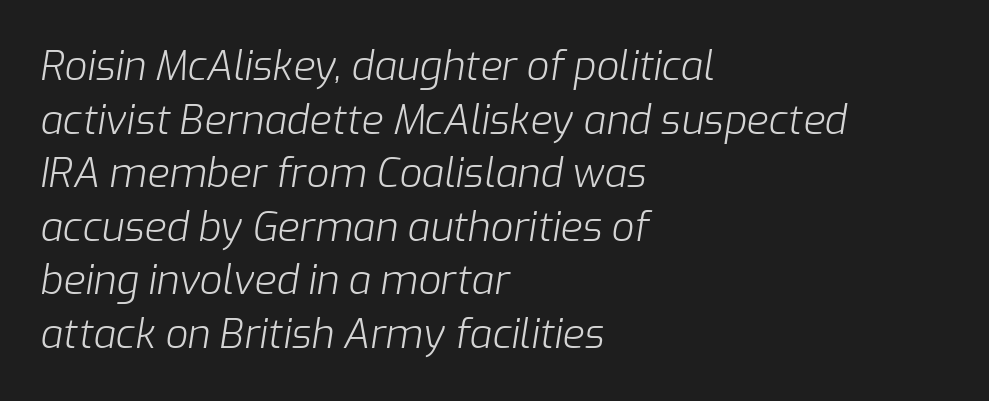
{"italic": "yes", "lean": "right", "slant_degrees": 9, "bold": "no", "weight": "light", "width": "normal", "stroke_contrast": "low", "x_height": "medium", "monospaced": "no", "underline": "no", "align": "left", "line_spacing": "normal", "line_spacing_ratio": 1.34, "letter_spacing": "normal", "letter_spacing_em": 0.0, "glyph_px": 40}
